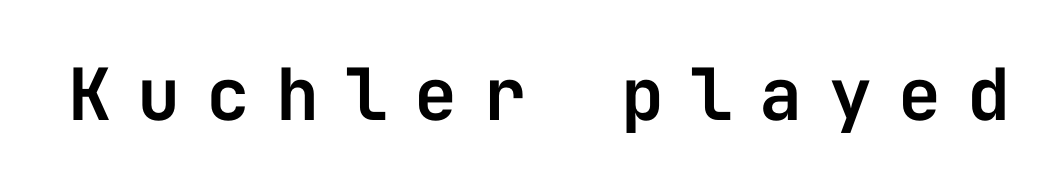
Q: Is the text italic (slanted)? A: No, it is upright.
Q: Is the typeface a serif or a sans-serif typeface? A: Sans-serif.
Q: Is the text underlined? A: No.
Q: Is the spacing between letters normal or unusually wide? A: Unusually wide.
Q: Width (condensed, normal, or wide)? A: Normal.
Q: Stroke contrast? A: Low.
Q: x-height? A: Medium.
Q: Monospaced? A: Yes.
